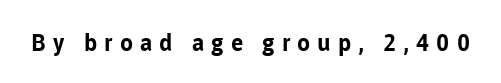
Q: Is the text bold? A: Yes.
Q: Is the text italic (slanted)? A: No, it is upright.
Q: Is the text underlined? A: No.
Q: Is the spacing between letters normal or unusually wide? A: Unusually wide.
